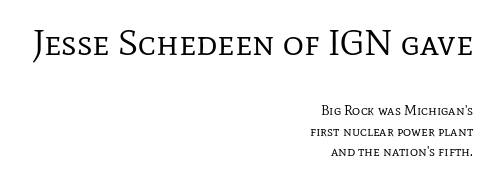
{"serif": "yes", "italic": "no", "bold": "no", "weight": "regular", "width": "normal", "stroke_contrast": "low", "x_height": "medium", "monospaced": "no", "underline": "no", "align": "right", "line_spacing": "normal", "line_spacing_ratio": 1.46, "letter_spacing": "normal", "letter_spacing_em": 0.0, "larger_block": "first", "size_ratio": 2.57, "glyph_px": 36}
